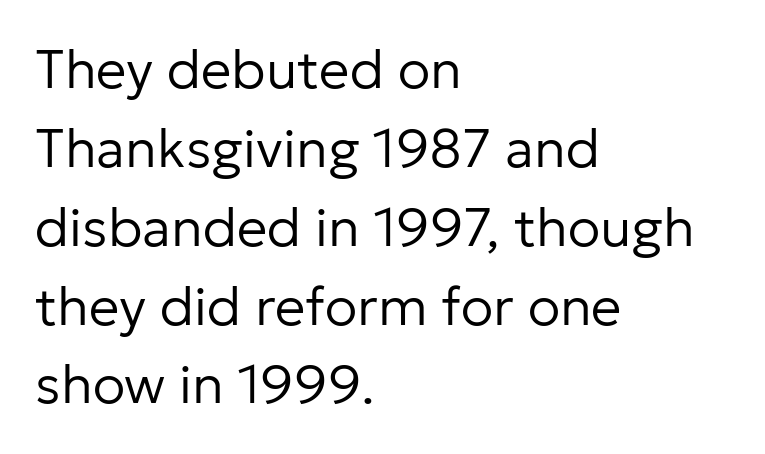
{"serif": "no", "italic": "no", "bold": "no", "weight": "regular", "width": "normal", "stroke_contrast": "low", "x_height": "medium", "monospaced": "no", "underline": "no", "align": "left", "line_spacing": "normal", "line_spacing_ratio": 1.46, "letter_spacing": "normal", "letter_spacing_em": 0.0, "glyph_px": 54}
